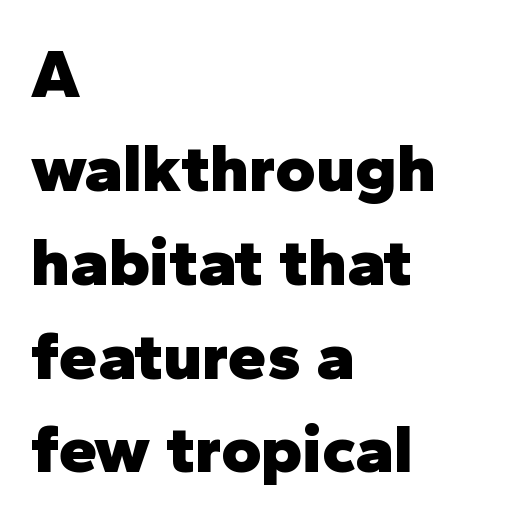
{"serif": "no", "italic": "no", "bold": "yes", "weight": "heavy", "width": "normal", "stroke_contrast": "low", "x_height": "medium", "monospaced": "no", "underline": "no", "align": "left", "line_spacing": "normal", "line_spacing_ratio": 1.36, "letter_spacing": "normal", "letter_spacing_em": 0.0, "glyph_px": 69}
